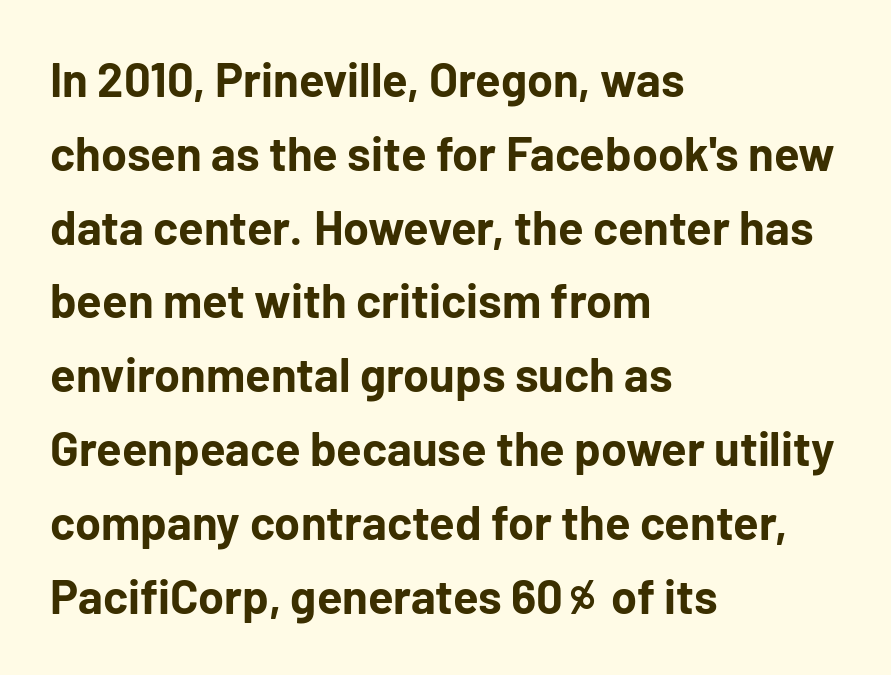
To sum up the face: it is a sans, with no serifs. The zone under the glyphs is completely vacant. Quick note: not italic, upright. The passage shown is emphatically bold.
